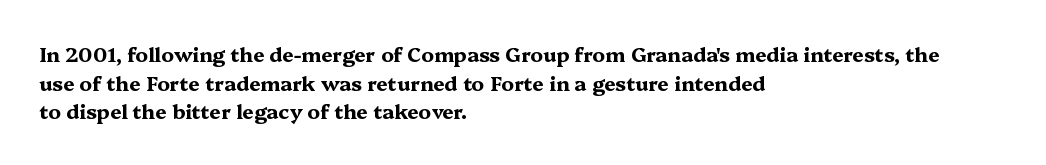
The image shows 20 px bold type, upright; set left-aligned, normal line spacing (1.43x), normal letter spacing, not underlined.
